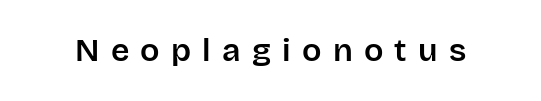
Q: Is the text italic (slanted)? A: No, it is upright.
Q: Is the typeface a serif or a sans-serif typeface? A: Sans-serif.
Q: Is the text underlined? A: No.
Q: Is the spacing between letters normal or unusually wide? A: Unusually wide.
Q: Width (condensed, normal, or wide)? A: Normal.
Q: Stroke contrast? A: Low.
Q: x-height? A: Large.
Q: Monospaced? A: No.
